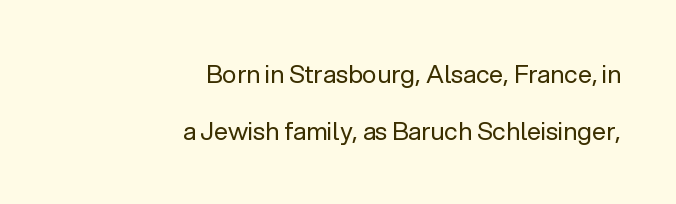
The image shows 25 px text type, upright; set right-aligned, loose line spacing (2.28x), normal letter spacing, not underlined.
